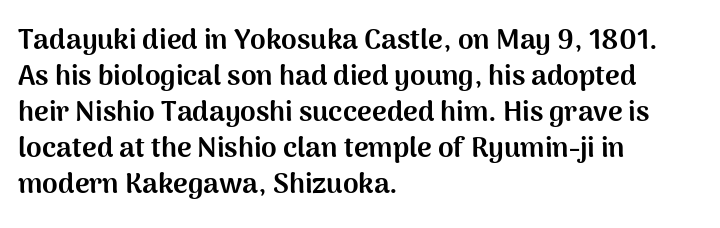
You can tell it's not italic because the verticals are truly vertical. Letter spacing: default. You could not count columns in this text — the font is proportionally spaced. Each letter's strokes conclude bluntly, with no projecting serifs. Check the space under the baseline: it is left empty.
